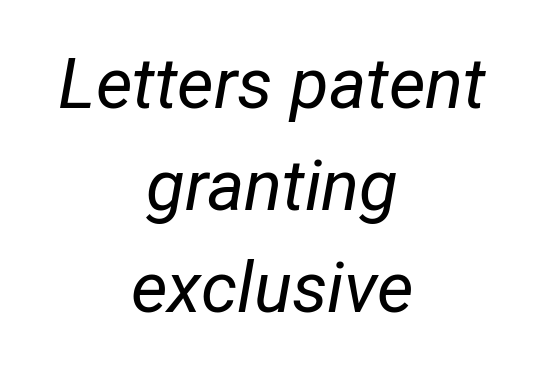
Is the type heavy? It reads as light-to-regular instead. Think of a printed novel: that variable character pitch is what you see here. The typesetter chose a symmetrical, centered arrangement here. Glyph-to-glyph distance matches everyday printed text.
